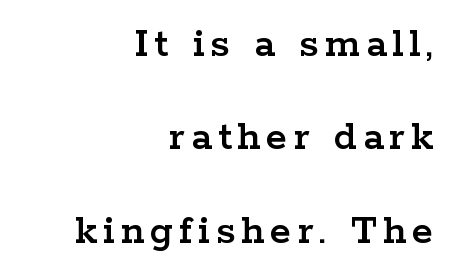
The image shows 43 px wide serif type, upright; set right-aligned, loose line spacing (2.17x), not underlined; low stroke contrast and a medium x-height.
